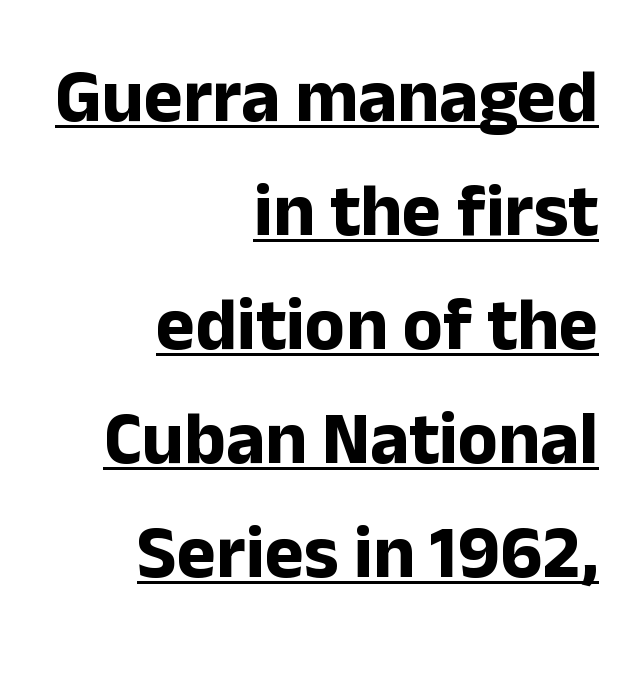
The lettering stays uniformly vertical, giving the passage a roman look. The face used here is a sans, in the tradition of grotesques and geometrics. Pretty heavy lettering here — definitely bold. The rendering uses natural spacing where letterforms have individual widths.
